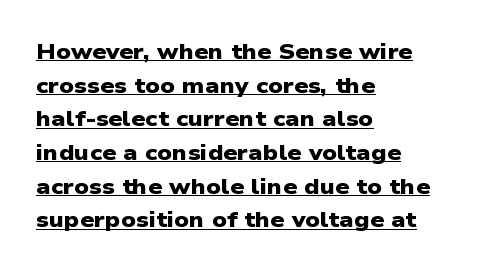
The passage shown stacks its lines at a standard gap. The horizontal fit of the characters is conventional and even. These lines carry a lot of weight — the face is fully bold. Looks like someone drew a line under every word here. This rendering uses left alignment, leaving the right contour irregular.
